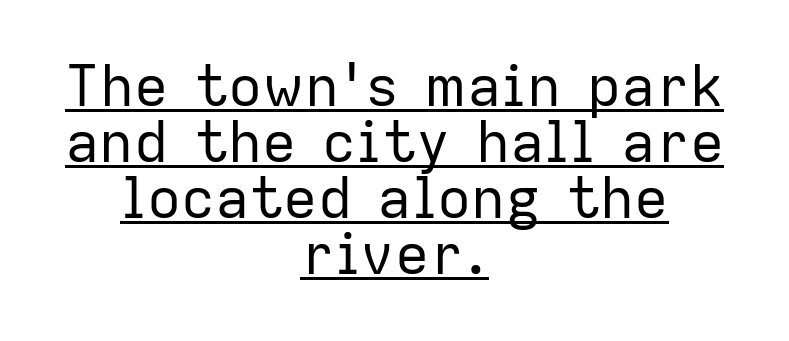
The image shows 57 px regular-weight sans-serif type, upright; set centered, tight line spacing (0.98x), normal letter spacing, underlined; low stroke contrast and a medium x-height.
